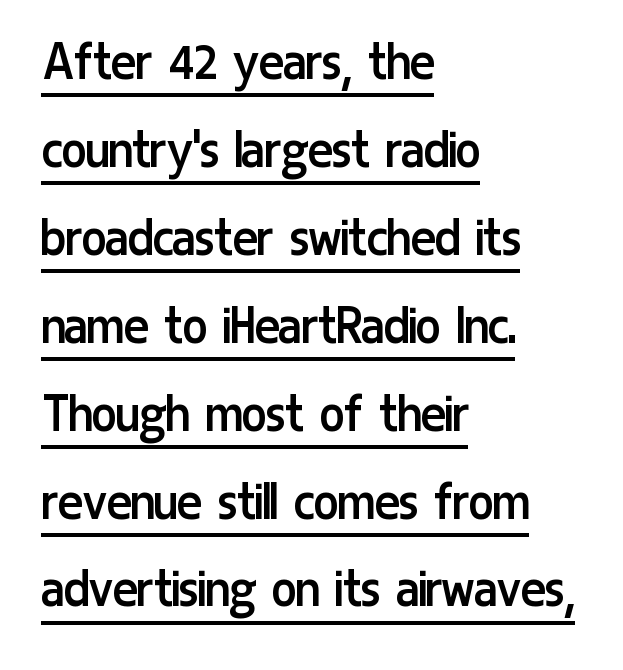
{"serif": "no", "italic": "no", "bold": "no", "weight": "regular", "width": "condensed", "stroke_contrast": "low", "x_height": "medium", "monospaced": "no", "underline": "yes", "align": "left", "line_spacing": "normal", "line_spacing_ratio": 1.49, "letter_spacing": "normal", "letter_spacing_em": 0.0, "glyph_px": 59}
